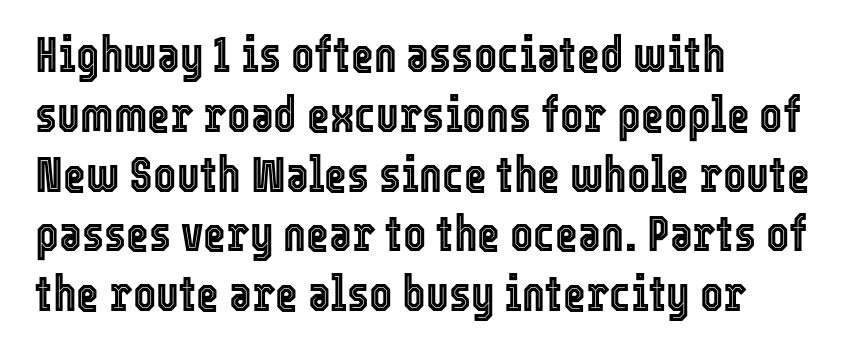
{"italic": "no", "width": "condensed", "x_height": "medium", "monospaced": "no", "underline": "no", "align": "left", "line_spacing_ratio": 1.22, "letter_spacing": "normal", "letter_spacing_em": 0.0, "glyph_px": 49}
